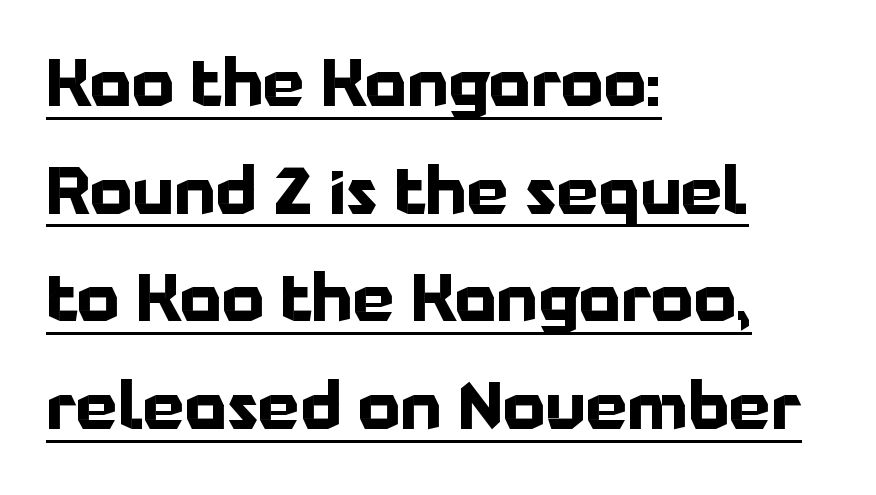
{"serif": "no", "italic": "no", "bold": "yes", "weight": "bold", "width": "normal", "stroke_contrast": "low", "x_height": "medium", "monospaced": "no", "underline": "yes", "align": "left", "line_spacing": "normal", "line_spacing_ratio": 1.63, "letter_spacing": "normal", "letter_spacing_em": 0.0, "glyph_px": 66}
